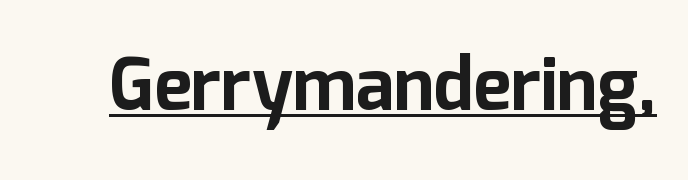
The image shows 72 px bold sans-serif type, upright; set normal letter spacing, underlined; low stroke contrast and a medium x-height.
